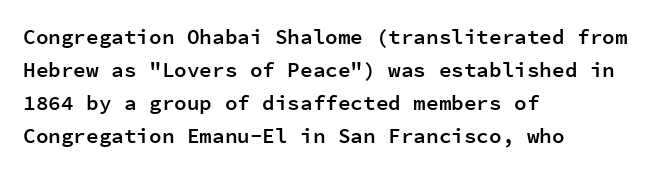
You could call the tracking neutral — neither tight nor loose. Which margin do the lines hug? The left one — the right edge is uneven. Regarding leading, the lines here are spaced in the standard way. Does the weight exceed regular? Yes, but only to semibold. The glyphs are unaccompanied by any horizontal stroke below them.
